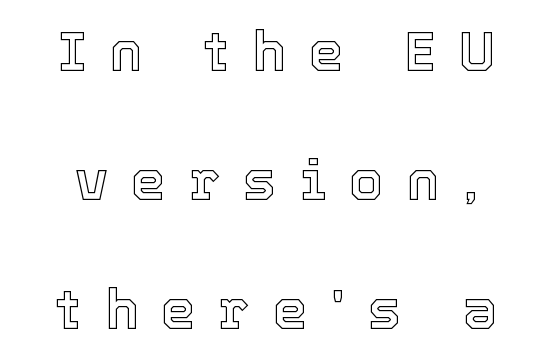
Does extra space separate the letters? Yes, quite a lot of it. Character widths vary here, with narrow letters taking less room than wide ones. Descenders hang freely into open space. In terms of leading, this rendering errs on the spacious side. A roman cut, with each character standing at attention.
